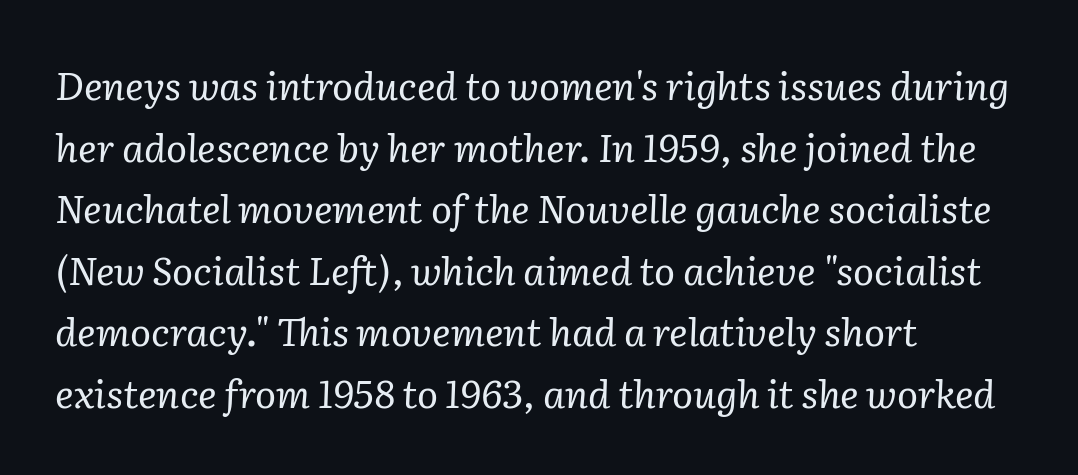
The image shows 39 px regular-weight serif type, italic (leaning right); set left-aligned, normal line spacing (1.58x), normal letter spacing, not underlined; low stroke contrast and a medium x-height.
